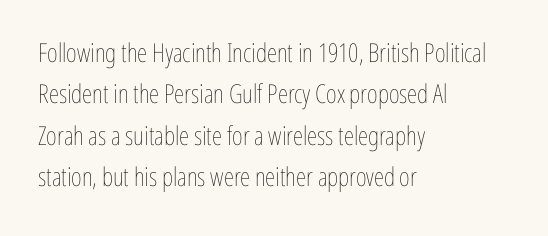
The image shows 26 px text type, upright; set left-aligned, normal line spacing (1.59x), normal letter spacing, not underlined.
